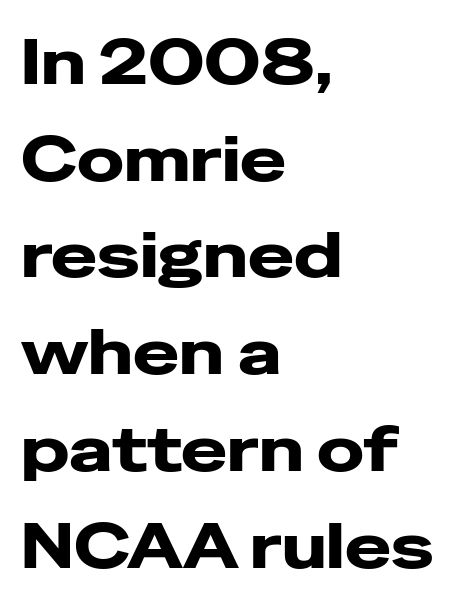
The image shows 62 px wide sans-serif type, upright; set left-aligned, normal line spacing (1.56x), normal letter spacing, not underlined; low stroke contrast and a medium x-height.
